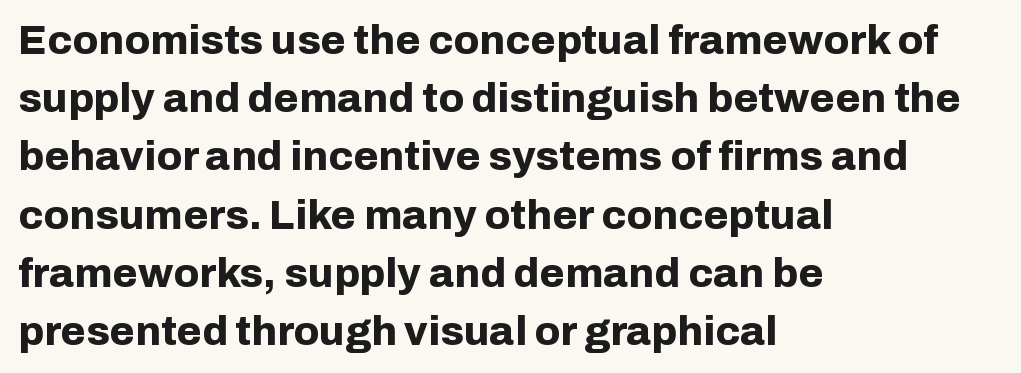
{"serif": "no", "italic": "no", "bold": "yes", "weight": "bold", "width": "normal", "stroke_contrast": "low", "x_height": "medium", "monospaced": "no", "underline": "no", "align": "left", "line_spacing": "normal", "line_spacing_ratio": 1.42, "letter_spacing": "normal", "letter_spacing_em": 0.0, "glyph_px": 41}
